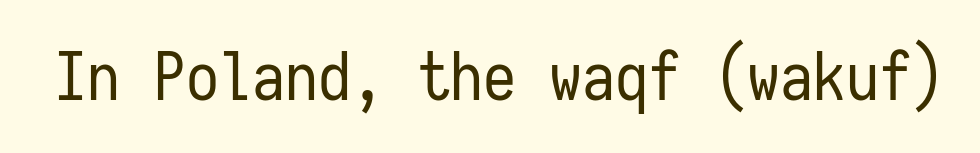
The image shows 66 px regular-weight, condensed sans-serif type, upright, monospaced; set normal letter spacing, not underlined; low stroke contrast and a medium x-height.
